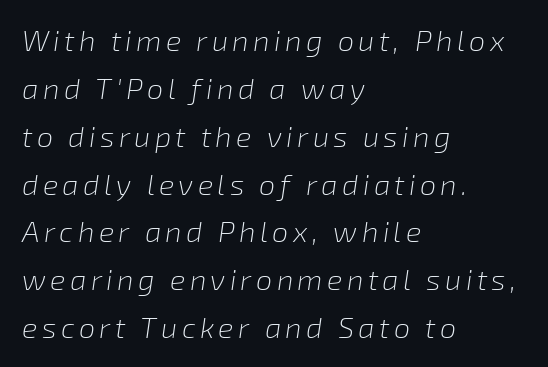
Q: Is the text bold? A: No.
Q: Is the text italic (slanted)? A: Yes, it leans right by about 8 degrees.
Q: Is the text underlined? A: No.
Q: How is the paragraph aligned? A: Left-aligned.
Q: Is the spacing between lines tight, normal or loose? A: Normal.
Q: Width (condensed, normal, or wide)? A: Normal.
Q: Stroke contrast? A: Low.
Q: x-height? A: Medium.
Q: Monospaced? A: No.
